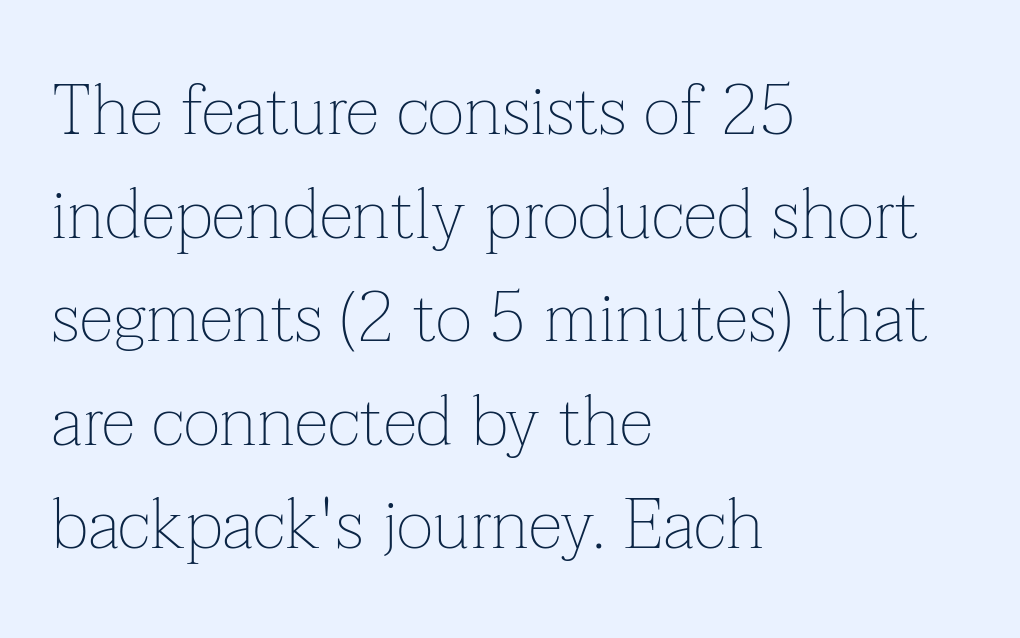
The image shows 70 px thin serif type, upright; set left-aligned, normal line spacing (1.48x), normal letter spacing, not underlined; low stroke contrast and a medium x-height.
